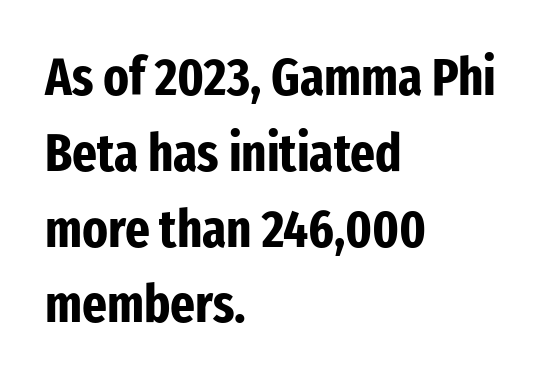
The foot of each line stays bare and open. A classic flush-left, rag-right setting is used for this passage. The font family rendered here belongs to the sans-serif group. How would I describe the line gaps? Plain and ordinary. Heavy-handed strokes throughout: this text is bold.
